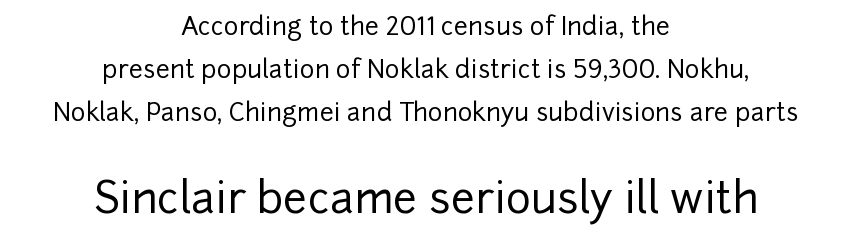
These lines are centered, leaving both edges ragged. Type without underlining. The second block has been scaled up relative to the first. The font's upright variant was chosen for this text.
